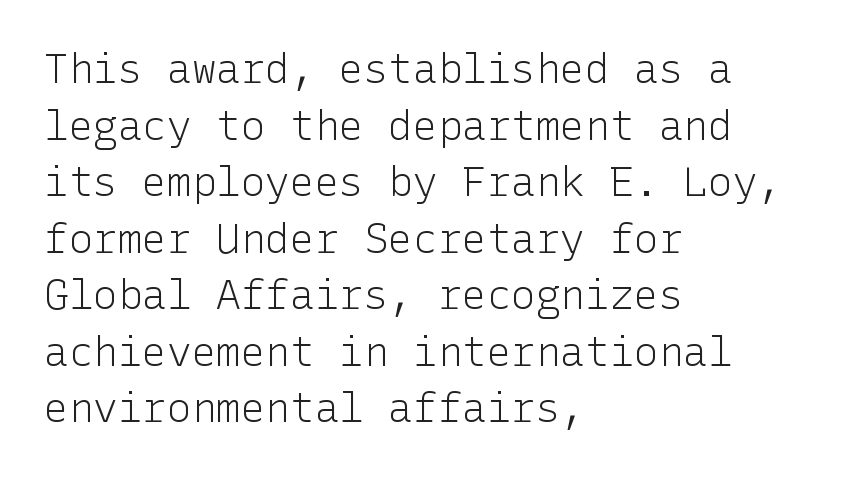
{"serif": "no", "italic": "no", "bold": "no", "weight": "light", "width": "normal", "stroke_contrast": "low", "x_height": "medium", "underline": "no", "align": "left", "line_spacing": "normal", "line_spacing_ratio": 1.38, "letter_spacing": "normal", "letter_spacing_em": 0.0, "glyph_px": 41}
